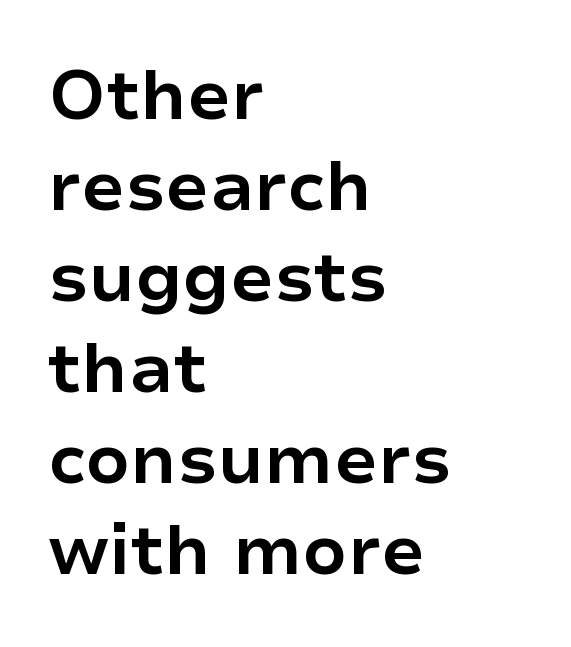
Note the varied advance widths — an 'i' is clearly narrower than an 'm'. I'd describe the lettering as bold — thick and assertive. A bare baseline throughout the passage. Ordinary non-slanted type is in use.
